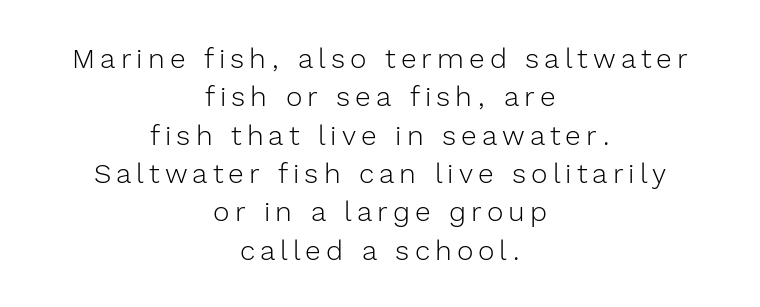
{"serif": "no", "italic": "no", "bold": "no", "weight": "light", "width": "normal", "x_height": "medium", "monospaced": "no", "underline": "no", "align": "center", "line_spacing": "normal", "line_spacing_ratio": 1.37, "glyph_px": 28}
